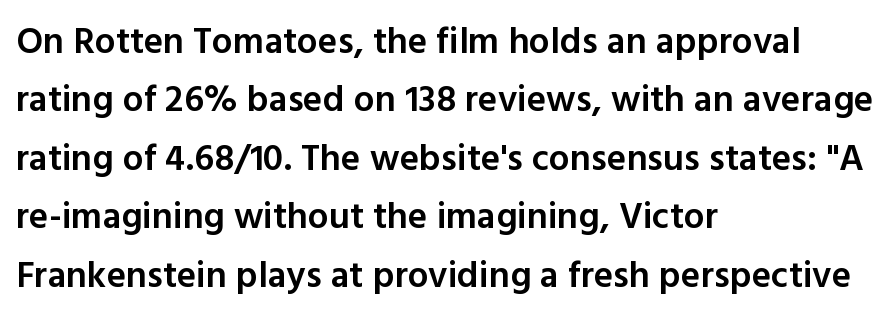
The image shows 37 px semibold sans-serif type, upright; set left-aligned, normal line spacing (1.58x), normal letter spacing, not underlined; a medium x-height.
